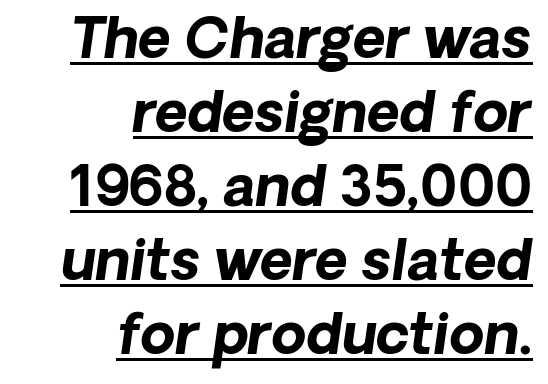
{"italic": "yes", "lean": "right", "slant_degrees": 8, "bold": "yes", "weight": "bold", "width": "normal", "stroke_contrast": "low", "x_height": "medium", "monospaced": "no", "underline": "yes", "align": "right", "line_spacing": "normal", "line_spacing_ratio": 1.32, "letter_spacing": "normal", "letter_spacing_em": 0.0, "glyph_px": 56}
